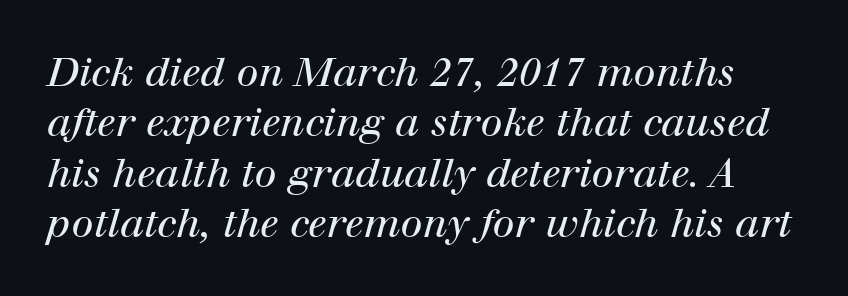
Caption: standard tracking, unaltered. Does the lettering tilt? It does — this is italic. One glance says typical: line gaps are just what's usual. The area under the type is left untouched.
